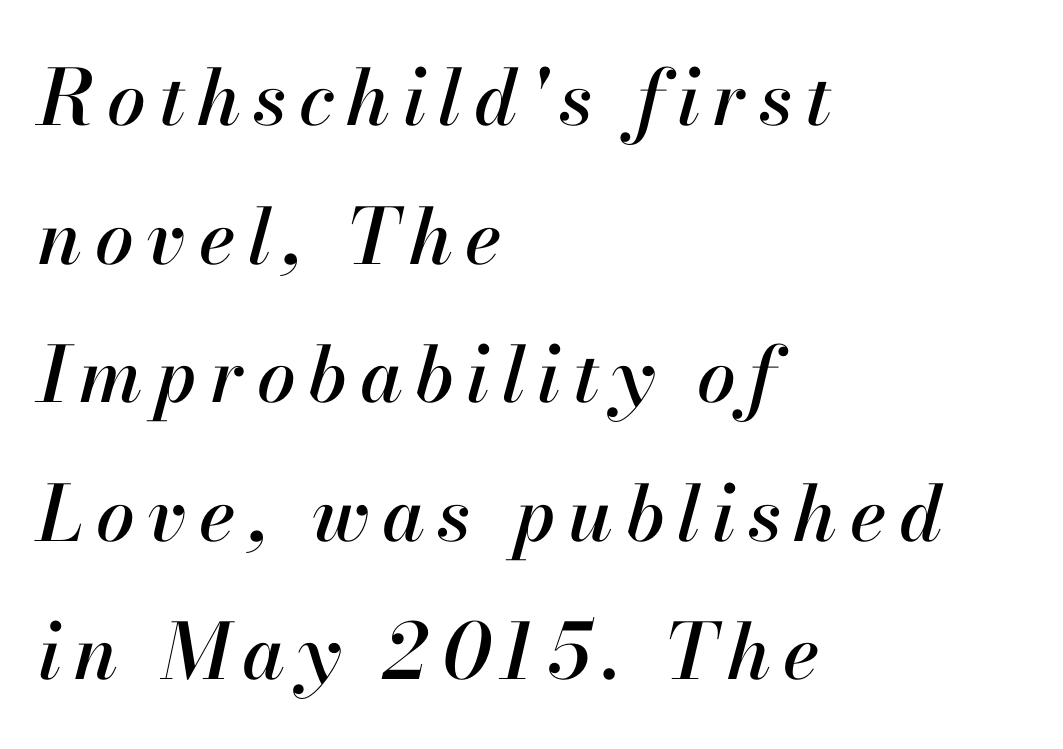
The passage shown is not underscored anywhere. A typesetter would call this proportional, since set widths differ per character. In terms of posture, this sample is oblique. The paragraph has a hard left edge and a soft right edge.
